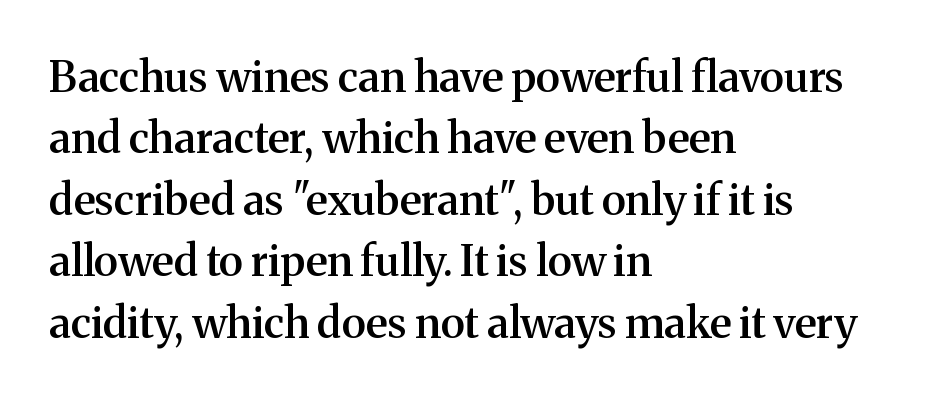
Q: Is the text bold? A: Semi-bold.
Q: Is the text italic (slanted)? A: No, it is upright.
Q: Is the typeface a serif or a sans-serif typeface? A: Serif.
Q: Is the text underlined? A: No.
Q: How is the paragraph aligned? A: Left-aligned.
Q: Is the spacing between letters normal or unusually wide? A: Normal.
Q: Is the spacing between lines tight, normal or loose? A: Normal.
Q: Width (condensed, normal, or wide)? A: Normal.
Q: Stroke contrast? A: Medium.
Q: x-height? A: Medium.
Q: Monospaced? A: No.
